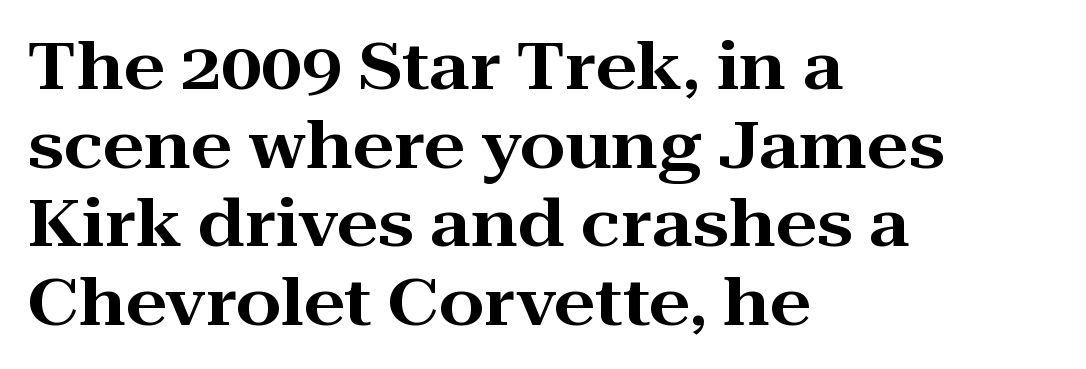
These lines are composed in type with serifs. The ragged edge is on the right, which tells us the setting is flush left. Do the letters lean? They stand straight. Letters rest on an invisible, unmarked baseline. The face used here is proportionally spaced, like ordinary book or web type. Observe the ordinary spacing: letters are neighbours, not strangers.
